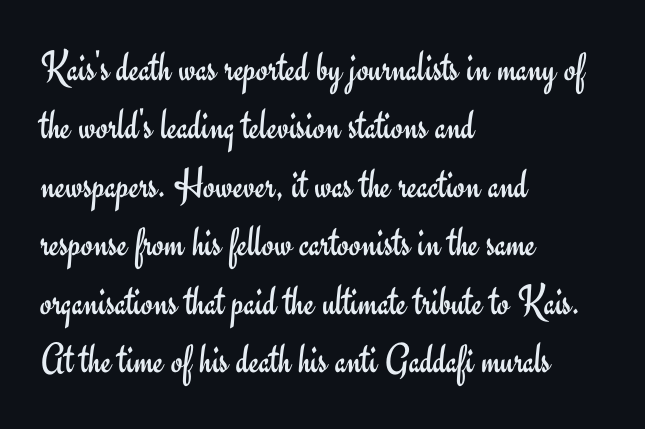
The image shows 43 px regular-weight sans-serif type; set left-aligned, normal line spacing (1.36x), normal letter spacing, not underlined; low stroke contrast and a small x-height.
